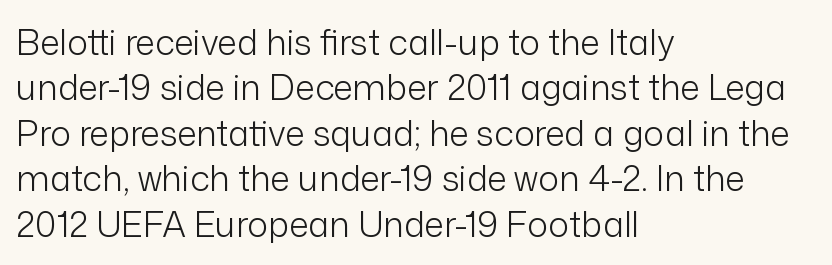
The cut favours lightness, reaching ordinary text weight at its darkest. The type is set solid horizontally, with unmodified tracking. You can tell from the bare stems that sans-serif type was used. Beneath every word, the page is bare. The letters advance in unequal steps, a hallmark of proportional type. Quick note: interline space is typical.
